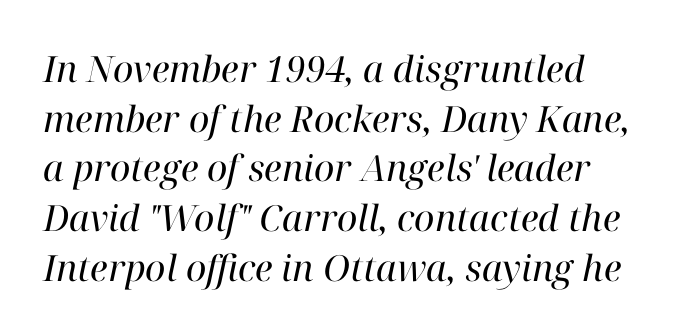
The image shows 36 px regular-weight serif type, italic (leaning right); set left-aligned, normal line spacing (1.38x), normal letter spacing, not underlined; high stroke contrast and a medium x-height.
